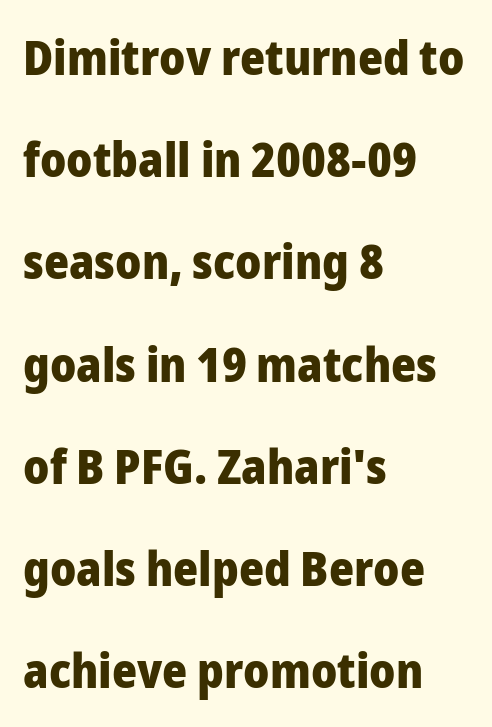
A student would call this left alignment; a typographer would say flush left, rag right. The characters display no serif detailing; their extremities are plain. Students, observe: this is what heavily led, spacious text looks like. This sample has the flowing, uneven cadence of proportional lettering. Thick stems and heavy bowls — unmistakably bold.
